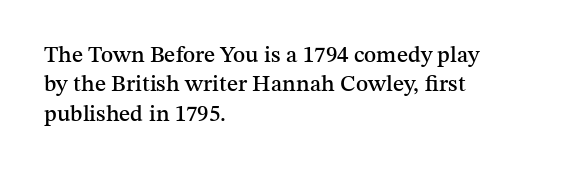
Q: Is the text italic (slanted)? A: No, it is upright.
Q: Is the text underlined? A: No.
Q: How is the paragraph aligned? A: Left-aligned.
Q: Is the spacing between letters normal or unusually wide? A: Normal.
Q: Is the spacing between lines tight, normal or loose? A: Normal.
